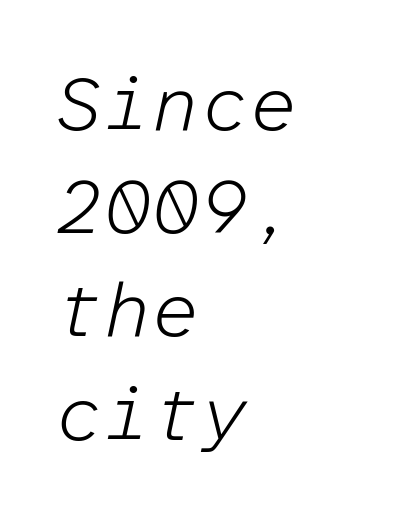
{"italic": "yes", "lean": "right", "slant_degrees": 12, "bold": "no", "weight": "light", "width": "normal", "stroke_contrast": "low", "x_height": "medium", "monospaced": "yes", "underline": "no", "align": "left", "line_spacing": "normal", "line_spacing_ratio": 1.34, "letter_spacing": "normal", "letter_spacing_em": 0.0, "glyph_px": 77}
